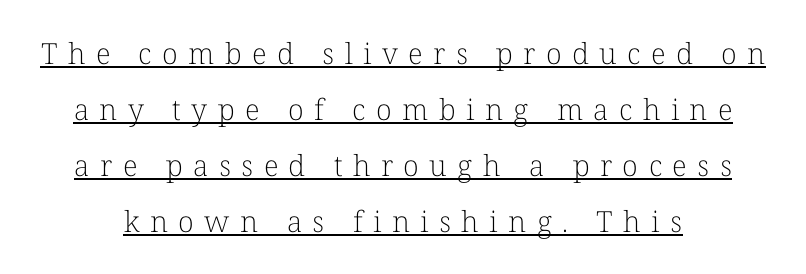
The lines are quadded center. Check where the strokes stop: tiny serifs finish them off. Think standard paragraph weight, or any step lighter than that. The letters stand upright; this is a roman face. Is there an underline? Yes — a line sits under the letters.
